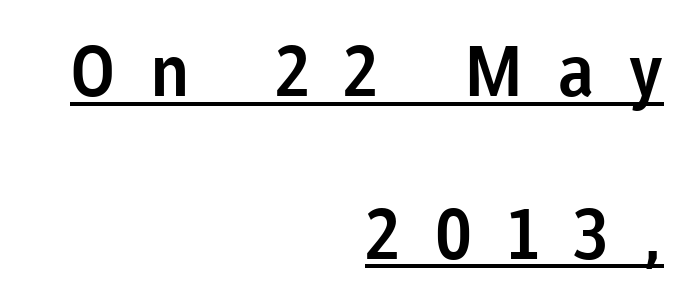
The image shows 71 px sans-serif type, upright; set right-aligned, loose line spacing (2.29x), unusually wide letter spacing (+0.49 em), underlined; low stroke contrast and a medium x-height.
